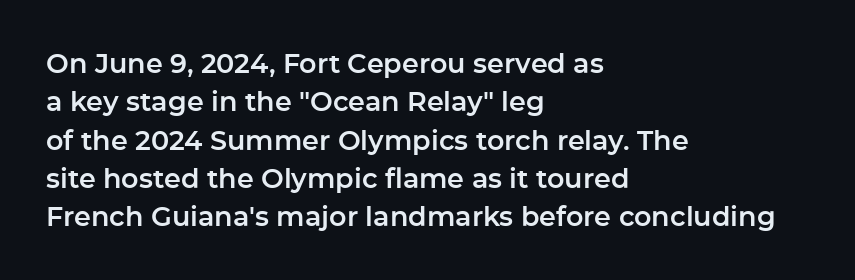
{"italic": "no", "underline": "no", "align": "left", "line_spacing": "normal", "line_spacing_ratio": 1.42, "letter_spacing": "normal", "letter_spacing_em": 0.0, "glyph_px": 27}
